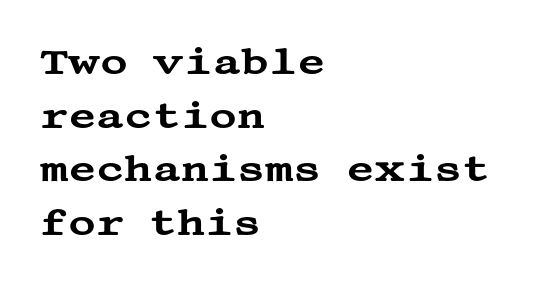
Q: Is the text italic (slanted)? A: No, it is upright.
Q: Is the typeface a serif or a sans-serif typeface? A: Serif.
Q: Is the text underlined? A: No.
Q: How is the paragraph aligned? A: Left-aligned.
Q: Is the spacing between letters normal or unusually wide? A: Normal.
Q: Is the spacing between lines tight, normal or loose? A: Normal.
Q: Width (condensed, normal, or wide)? A: Wide.
Q: Stroke contrast? A: Medium.
Q: x-height? A: Large.
